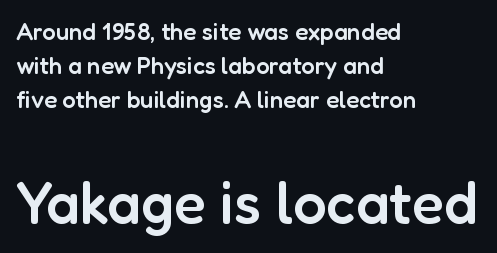
The image shows 59 px semibold sans-serif type, upright; set left-aligned, normal line spacing (1.41x), normal letter spacing, not underlined; the second (bottom) block is 2.46x larger; low stroke contrast and a medium x-height.
